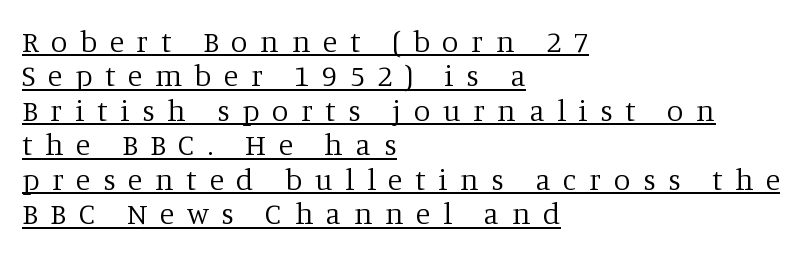
The image shows 30 px regular-weight serif type, upright; set left-aligned, tight line spacing (1.15x), unusually wide letter spacing (+0.42 em), underlined; low stroke contrast and a large x-height.
